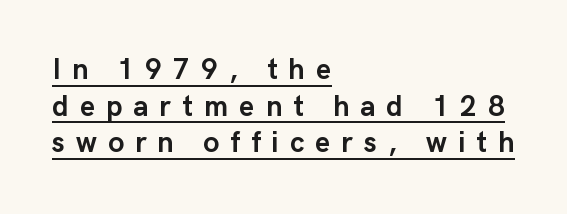
Note: no serifs on the glyphs. If you drew a line through each stem, it would be perfectly vertical. The font is running at its bold setting. Honestly, the letter spacing is so wide it's the main thing you notice. Teacher's note: observe the even left margin — that is flush-left alignment.
